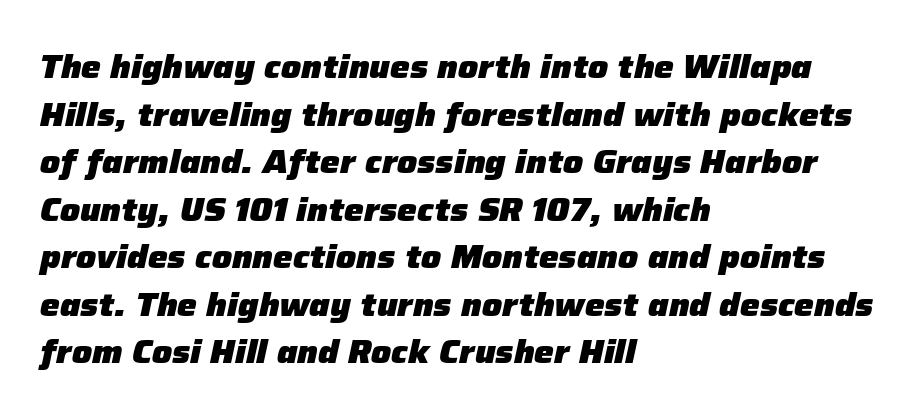
One glance says typical: line gaps are just what's usual. The rendering anchors every line to the left-hand side. Check the space under the baseline: it is left empty. Think of a printed novel: that variable character pitch is what you see here.
